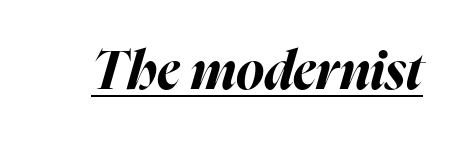
Q: Is the text bold? A: Yes.
Q: Is the text italic (slanted)? A: Yes, it leans right by about 16 degrees.
Q: Is the text underlined? A: Yes.
Q: Is the spacing between letters normal or unusually wide? A: Normal.
Q: Width (condensed, normal, or wide)? A: Normal.
Q: Stroke contrast? A: High.
Q: x-height? A: Medium.
Q: Monospaced? A: No.
